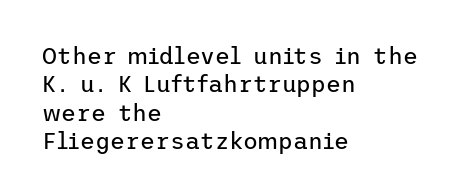
{"italic": "no", "bold": "no", "underline": "no", "align": "left", "line_spacing_ratio": 1.23, "letter_spacing": "normal", "letter_spacing_em": 0.0, "glyph_px": 23}
